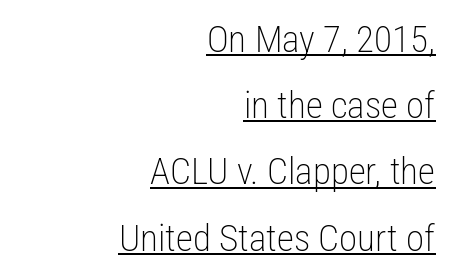
Compared with a typical body face, this is equally light or lighter still. Is this a fixed-width face? No — the glyphs have proportional, varying widths. There is no visible air inserted between adjacent glyphs. If you drew a ruler down the right edge, every line would touch it. This is sans-serif lettering, the kind often seen on screens and signage. Rendered with straight, roman letterforms.
